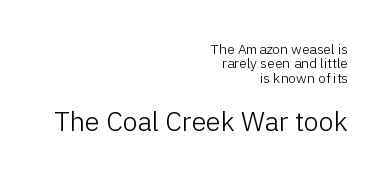
The image shows 27 px text type, upright; set right-aligned, tight line spacing (1.02x), normal letter spacing, not underlined; the second (bottom) block is 1.93x larger.
